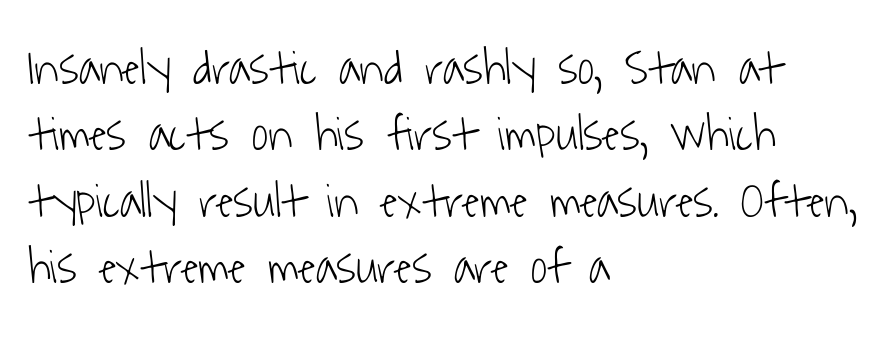
{"serif": "no", "bold": "no", "weight": "light", "width": "condensed", "stroke_contrast": "low", "x_height": "medium", "monospaced": "no", "underline": "no", "align": "left", "line_spacing": "normal", "line_spacing_ratio": 1.33, "letter_spacing": "normal", "letter_spacing_em": 0.0, "glyph_px": 50}
